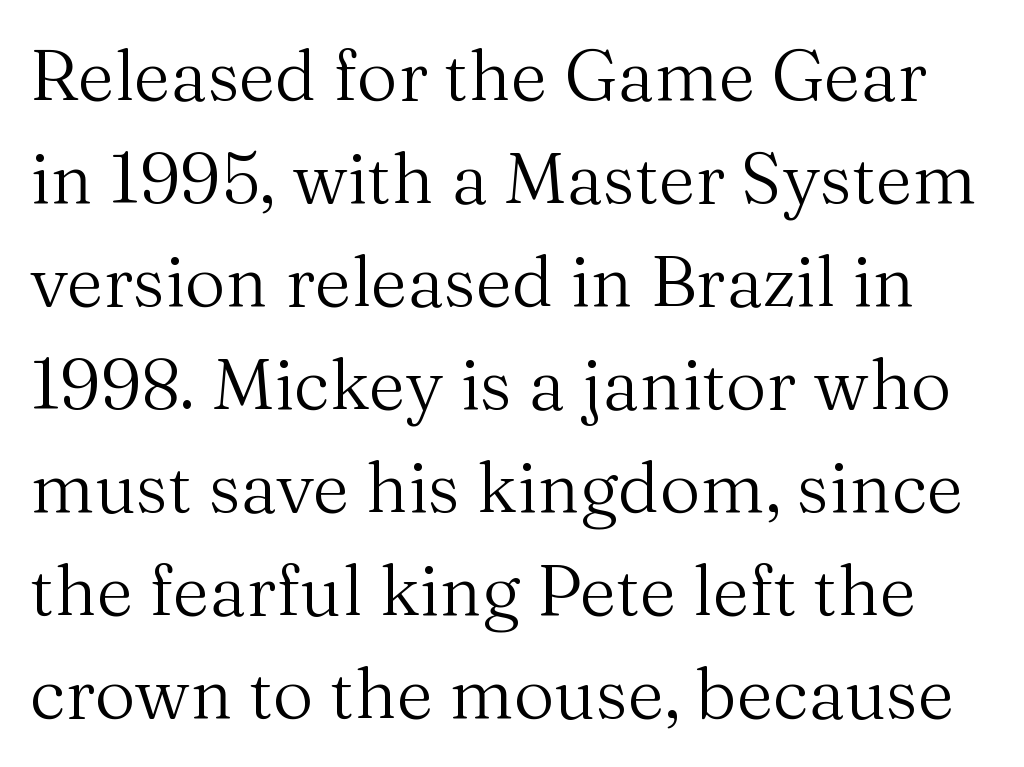
Unmarked baselines from the first word to the last. Each letter keeps its own natural width here, so spacing adapts to shape. Each new line begins a customary step beneath the previous one. This rendering employs a face with finishing strokes, i.e., a serif. The type sits square on the baseline with zero lean.
